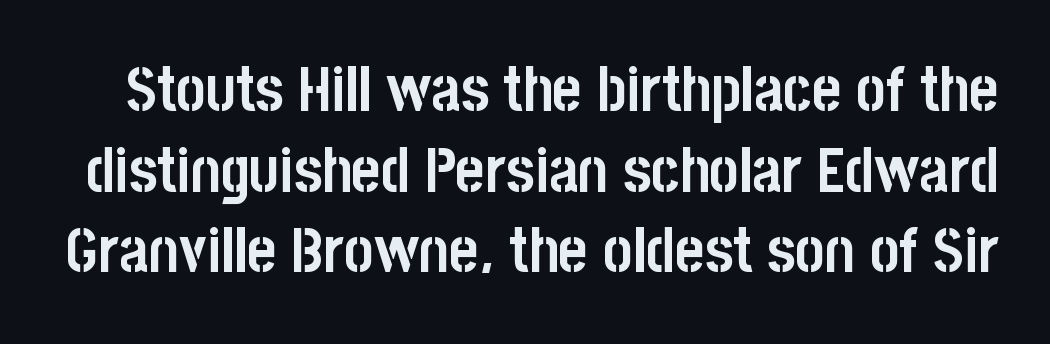
Letterform terminals end flat and unadorned throughout the passage. Words appear dense and cohesive because spacing is normal. Do the characters align in a grid? No, the font is proportional. Check the space under the baseline: it is left empty.
